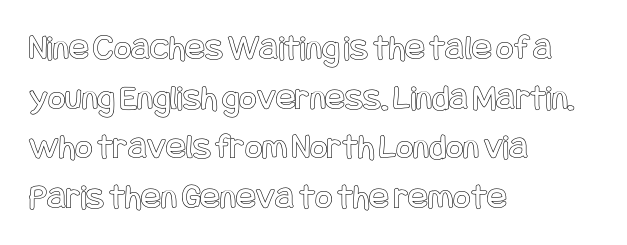
Q: Is the text italic (slanted)? A: No, it is upright.
Q: Is the text underlined? A: No.
Q: How is the paragraph aligned? A: Left-aligned.
Q: Is the spacing between letters normal or unusually wide? A: Normal.
Q: Is the spacing between lines tight, normal or loose? A: Normal.
Q: Width (condensed, normal, or wide)? A: Condensed.
Q: x-height? A: Large.
